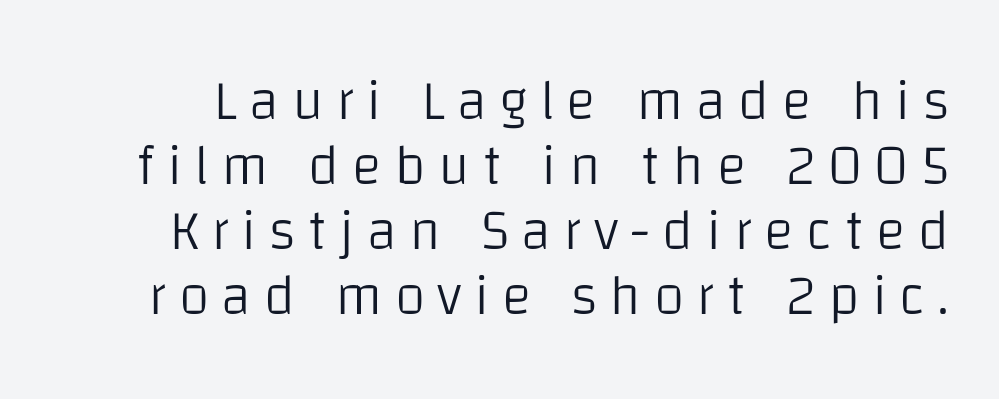
No italicization has been applied; the sample stays upright. Examine the stroke ends and you'll find no serifs. You could not count columns in this text — the font is proportionally spaced. Honestly, there is no underline to notice here at all.
